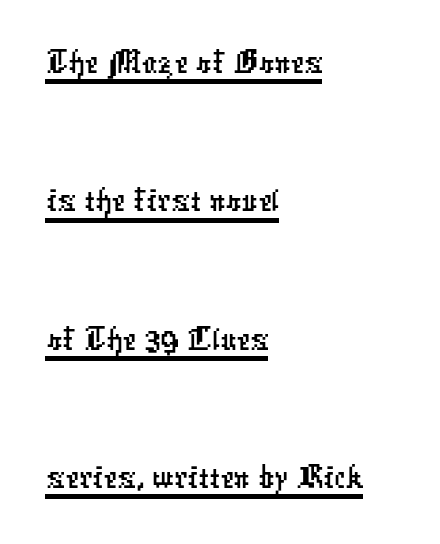
The image shows 76 px condensed sans-serif type; set left-aligned, line spacing 1.82x, normal letter spacing, underlined; low stroke contrast and a medium x-height.
